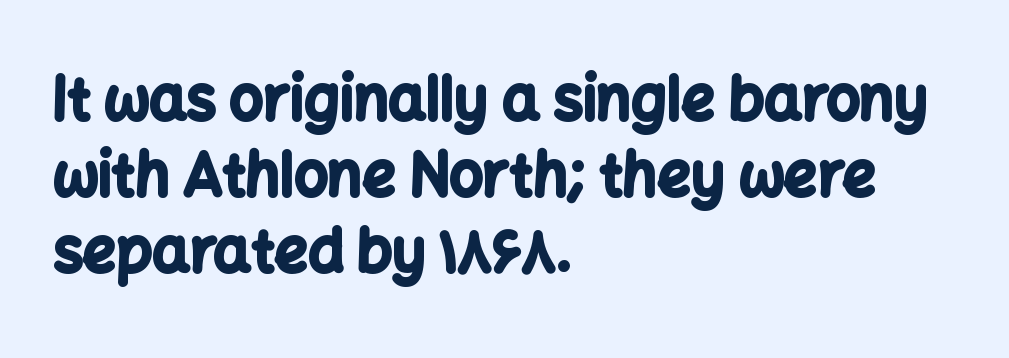
The image shows 59 px bold sans-serif type, upright; set left-aligned, normal line spacing (1.29x), normal letter spacing, not underlined; low stroke contrast and a medium x-height.
